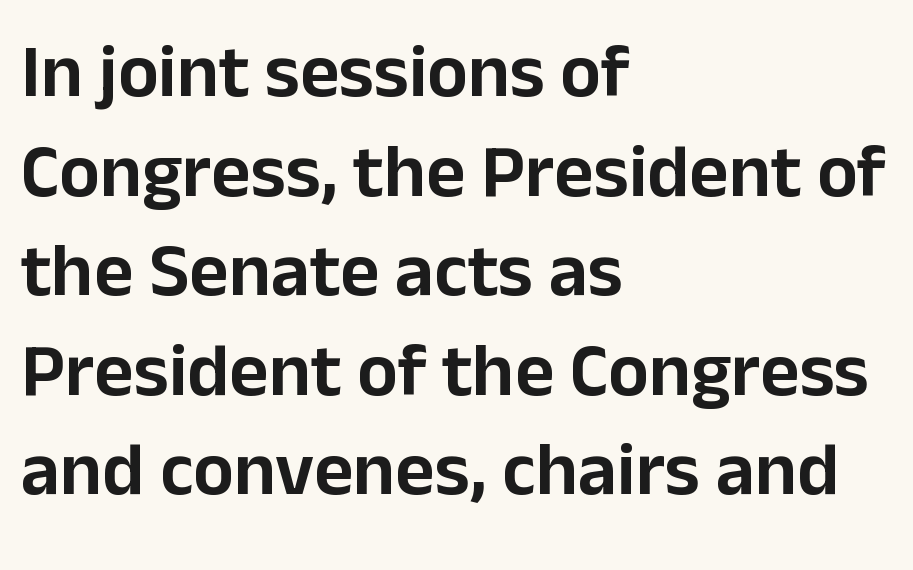
Q: Is the text italic (slanted)? A: No, it is upright.
Q: Is the typeface a serif or a sans-serif typeface? A: Sans-serif.
Q: Is the text underlined? A: No.
Q: How is the paragraph aligned? A: Left-aligned.
Q: Is the spacing between letters normal or unusually wide? A: Normal.
Q: Is the spacing between lines tight, normal or loose? A: Normal.
Q: Width (condensed, normal, or wide)? A: Normal.
Q: Stroke contrast? A: Low.
Q: x-height? A: Medium.
Q: Monospaced? A: No.
